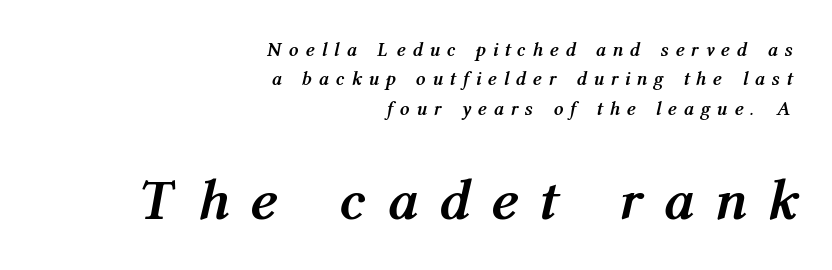
{"italic": "yes", "lean": "right", "slant_degrees": 12, "bold": "yes", "weight": "semibold", "width": "condensed", "stroke_contrast": "medium", "x_height": "medium", "monospaced": "no", "underline": "no", "align": "right", "line_spacing": "normal", "line_spacing_ratio": 1.55, "letter_spacing": "wide", "letter_spacing_em": 0.46, "larger_block": "second", "size_ratio": 3.05, "glyph_px": 58}
